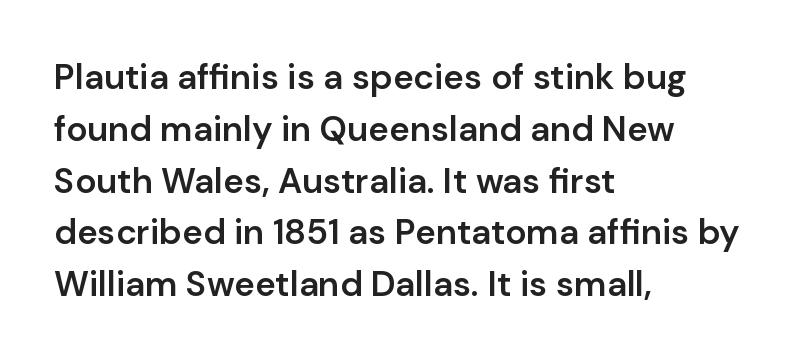
Q: Is the text bold? A: Semi-bold.
Q: Is the text italic (slanted)? A: No, it is upright.
Q: Is the typeface a serif or a sans-serif typeface? A: Sans-serif.
Q: Is the text underlined? A: No.
Q: How is the paragraph aligned? A: Left-aligned.
Q: Is the spacing between letters normal or unusually wide? A: Normal.
Q: Is the spacing between lines tight, normal or loose? A: Normal.
Q: Width (condensed, normal, or wide)? A: Normal.
Q: Stroke contrast? A: Low.
Q: x-height? A: Medium.
Q: Monospaced? A: No.
